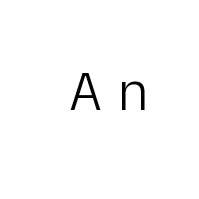
In terms of posture, this sample is upright. I'd call this a sans setting — the letters go barefoot. The passage shown is typed in a proportional face where columns would drift. This is not heavy type; no bold has been used. In terms of letterspacing, this is a distinctly airy, spread setting. The strip under each line holds only bare page.
